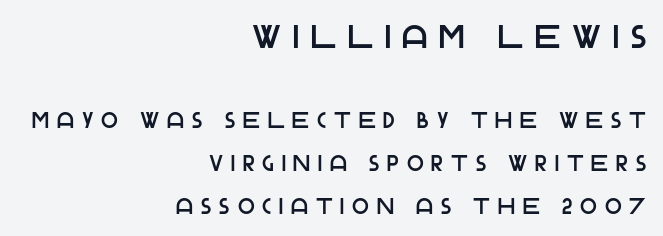
{"serif": "no", "italic": "no", "width": "normal", "stroke_contrast": "low", "x_height": "large", "monospaced": "no", "underline": "no", "align": "right", "line_spacing": "loose", "line_spacing_ratio": 1.94, "letter_spacing": "wide", "letter_spacing_em": 0.36, "larger_block": "first", "size_ratio": 1.5, "glyph_px": 33}
